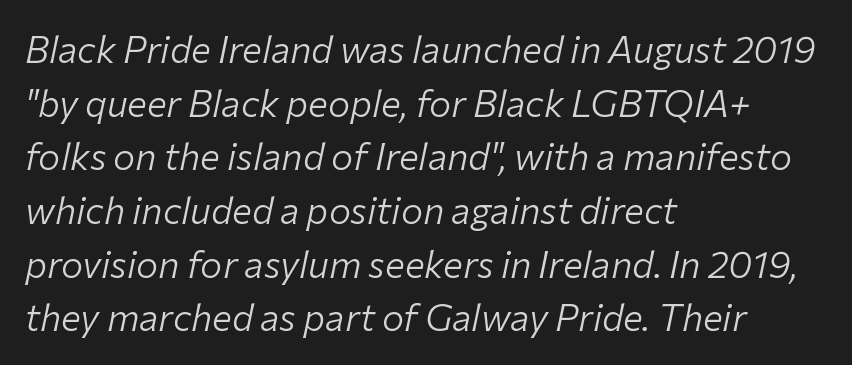
{"italic": "yes", "lean": "right", "slant_degrees": 12, "bold": "no", "weight": "light", "width": "normal", "stroke_contrast": "low", "x_height": "medium", "monospaced": "no", "underline": "no", "align": "left", "line_spacing": "normal", "line_spacing_ratio": 1.45, "letter_spacing": "normal", "letter_spacing_em": 0.0, "glyph_px": 37}
